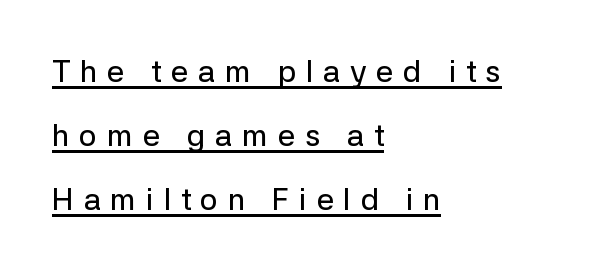
The image shows 31 px sans-serif type, upright; set left-aligned, loose line spacing (2.07x), unusually wide letter spacing (+0.31 em), underlined; low stroke contrast and a medium x-height.
